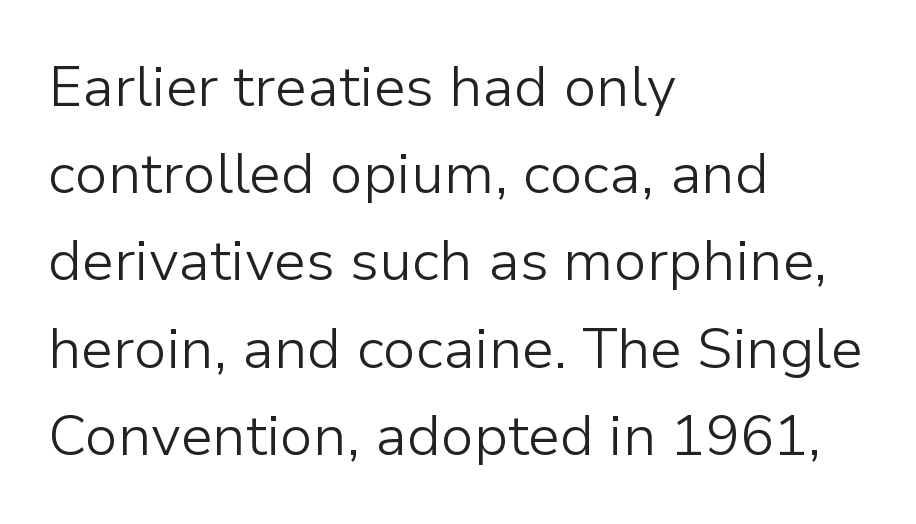
{"serif": "no", "italic": "no", "bold": "no", "weight": "light", "width": "normal", "stroke_contrast": "low", "x_height": "medium", "monospaced": "no", "underline": "no", "align": "left", "line_spacing": "normal", "line_spacing_ratio": 1.53, "letter_spacing": "normal", "letter_spacing_em": 0.0, "glyph_px": 57}
